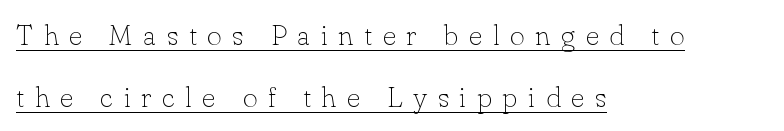
Note: serifs present on the glyphs. No italicization has been applied; the sample stays upright. Note the varied advance widths — an 'i' is clearly narrower than an 'm'. The vertical gap from one line to the next is large. Summary of weight: not heavy and not bold. Notice how the passage keeps a crisp vertical edge on the left only.
